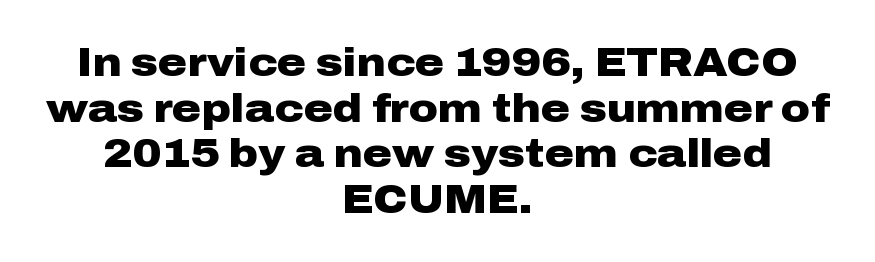
{"serif": "no", "italic": "no", "bold": "yes", "weight": "heavy", "width": "wide", "stroke_contrast": "low", "x_height": "medium", "monospaced": "no", "underline": "no", "align": "center", "line_spacing": "tight", "line_spacing_ratio": 1.14, "letter_spacing": "normal", "letter_spacing_em": 0.0, "glyph_px": 40}
